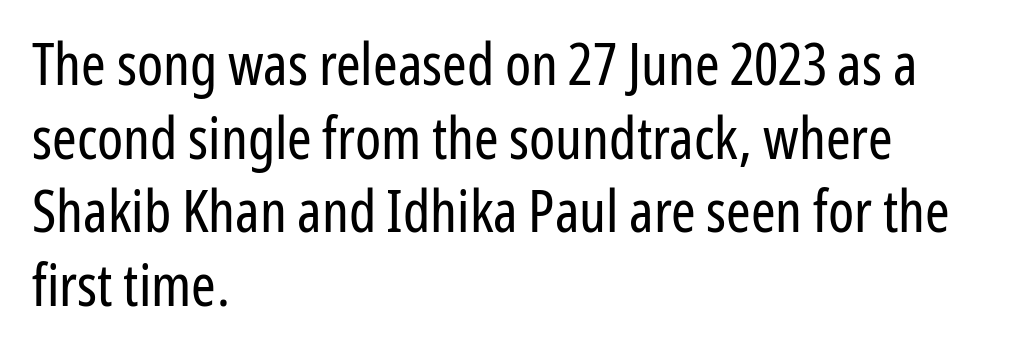
{"serif": "no", "italic": "no", "bold": "no", "weight": "regular", "width": "condensed", "stroke_contrast": "low", "x_height": "medium", "monospaced": "no", "underline": "no", "align": "left", "line_spacing": "normal", "line_spacing_ratio": 1.25, "letter_spacing": "normal", "letter_spacing_em": 0.0, "glyph_px": 59}
